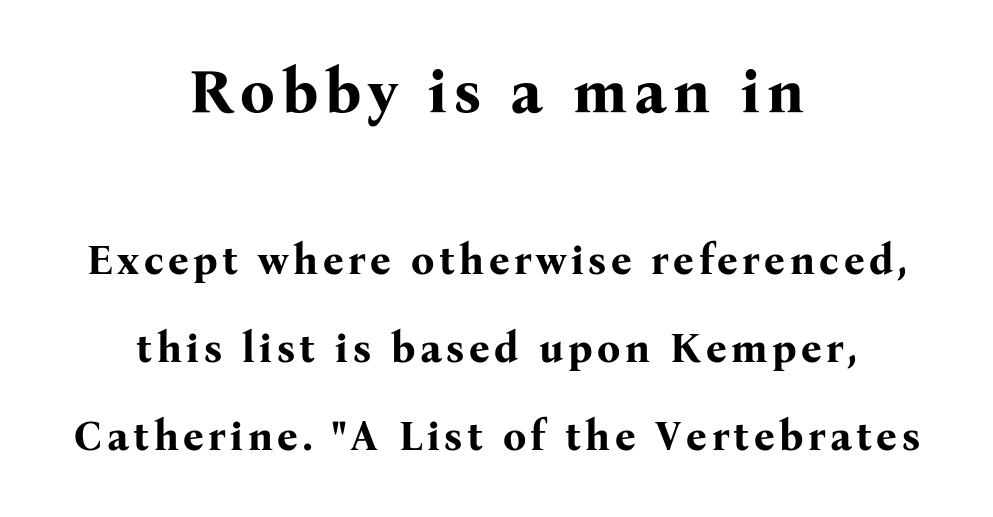
The rendering uses a bold face; every stroke is thick and dark. Note the varied advance widths — an 'i' is clearly narrower than an 'm'. Visually, the top section dominates because its glyphs are scaled up. Line starts and ends both wander, symmetrically. Successive baselines arrive slowly, with a big drop between each.
